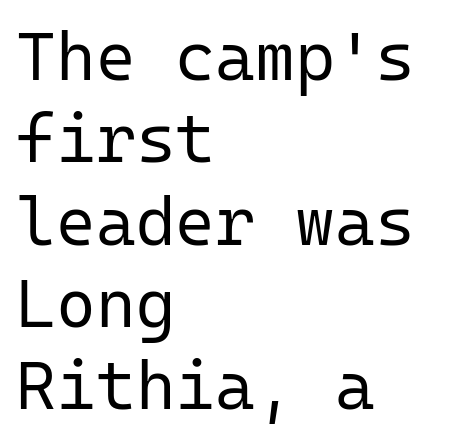
Q: Is the text bold? A: No.
Q: Is the text italic (slanted)? A: No, it is upright.
Q: Is the typeface a serif or a sans-serif typeface? A: Sans-serif.
Q: Is the text underlined? A: No.
Q: How is the paragraph aligned? A: Left-aligned.
Q: Is the spacing between letters normal or unusually wide? A: Normal.
Q: Width (condensed, normal, or wide)? A: Normal.
Q: Stroke contrast? A: Low.
Q: x-height? A: Medium.
Q: Monospaced? A: Yes.
